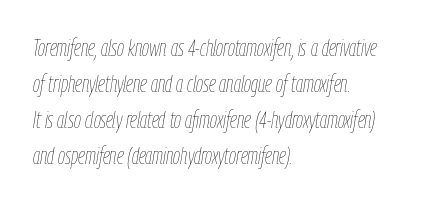
The image shows 23 px text type, italic (leaning right); set left-aligned, normal line spacing (1.57x), normal letter spacing, not underlined.
